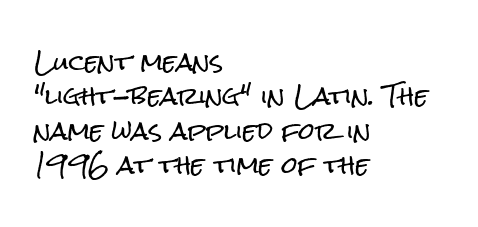
The image shows 23 px text type, upright; set left-aligned, normal line spacing (1.5x), normal letter spacing, not underlined.
